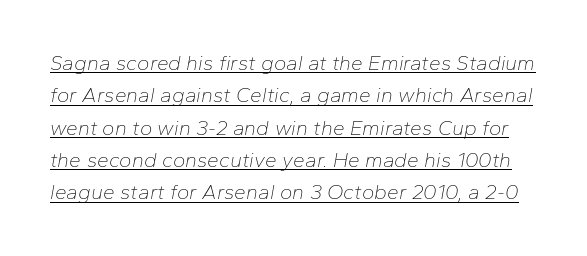
{"italic": "yes", "lean": "right", "slant_degrees": 10, "bold": "no", "underline": "yes", "line_spacing": "normal", "line_spacing_ratio": 1.54, "letter_spacing": "normal", "letter_spacing_em": 0.0, "glyph_px": 21}
